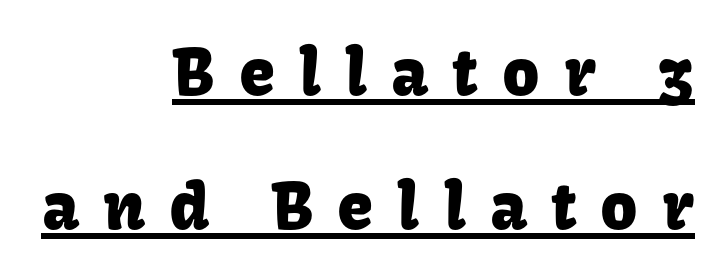
{"serif": "no", "italic": "no", "width": "normal", "stroke_contrast": "low", "x_height": "medium", "monospaced": "no", "underline": "yes", "align": "right", "line_spacing": "loose", "line_spacing_ratio": 2.06, "letter_spacing": "wide", "letter_spacing_em": 0.37, "glyph_px": 65}
